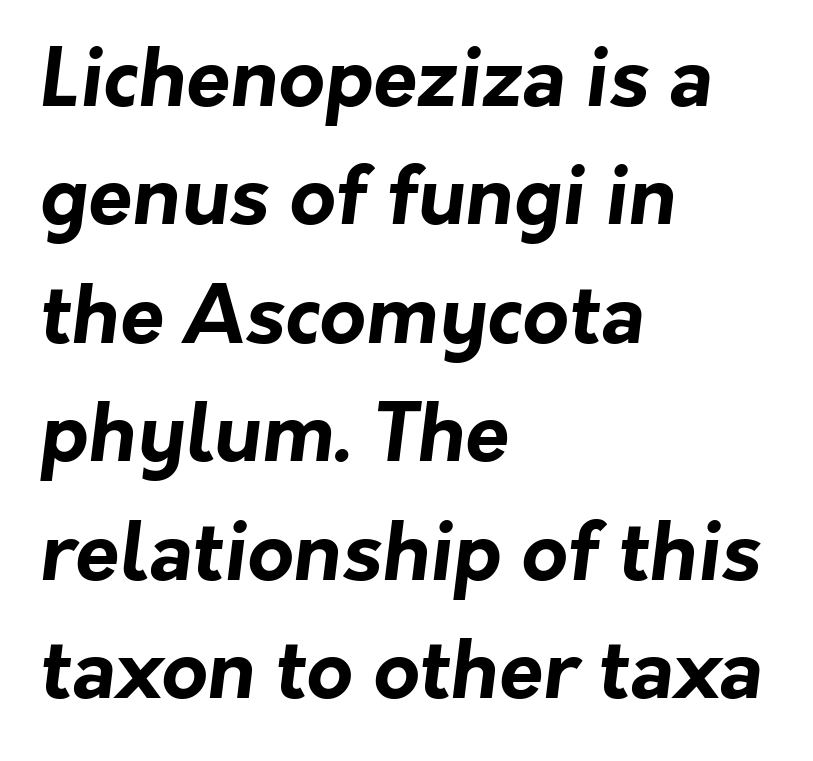
Q: Is the text bold? A: Yes.
Q: Is the typeface a serif or a sans-serif typeface? A: Sans-serif.
Q: Is the text underlined? A: No.
Q: How is the paragraph aligned? A: Left-aligned.
Q: Is the spacing between letters normal or unusually wide? A: Normal.
Q: Is the spacing between lines tight, normal or loose? A: Normal.
Q: Width (condensed, normal, or wide)? A: Normal.
Q: Stroke contrast? A: Low.
Q: x-height? A: Medium.
Q: Monospaced? A: No.
